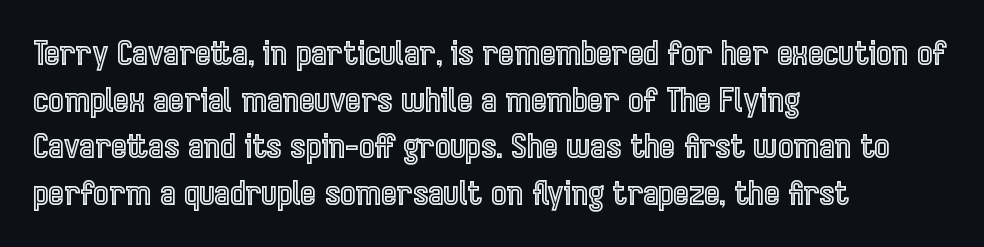
{"italic": "no", "width": "condensed", "x_height": "medium", "monospaced": "no", "underline": "no", "align": "left", "line_spacing": "normal", "line_spacing_ratio": 1.41, "letter_spacing": "normal", "letter_spacing_em": 0.0, "glyph_px": 33}
